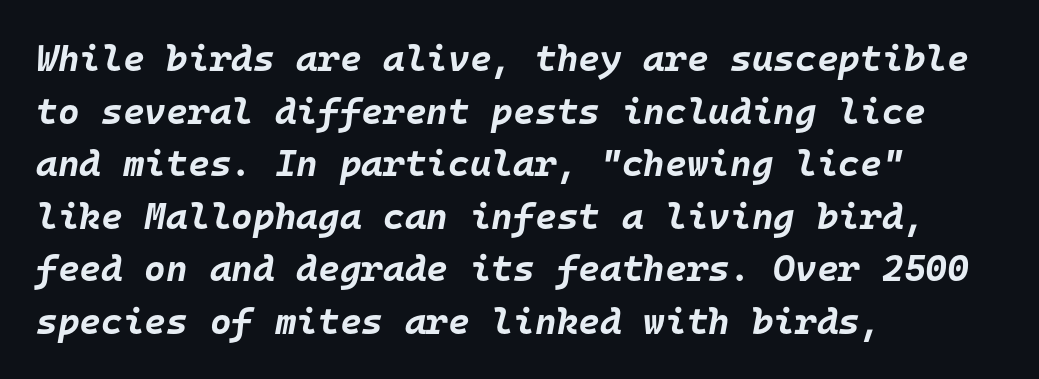
Q: Is the text bold? A: Yes.
Q: Is the text italic (slanted)? A: Yes, it leans right by about 10 degrees.
Q: Is the text underlined? A: No.
Q: How is the paragraph aligned? A: Left-aligned.
Q: Is the spacing between letters normal or unusually wide? A: Normal.
Q: Is the spacing between lines tight, normal or loose? A: Normal.
Q: Width (condensed, normal, or wide)? A: Normal.
Q: Stroke contrast? A: Low.
Q: x-height? A: Large.
Q: Monospaced? A: Yes.
